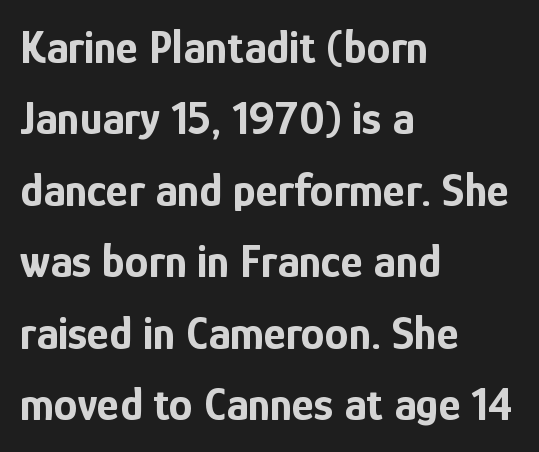
The image shows 47 px bold, condensed sans-serif type, upright; set left-aligned, normal line spacing (1.52x), normal letter spacing, not underlined; low stroke contrast and a medium x-height.
